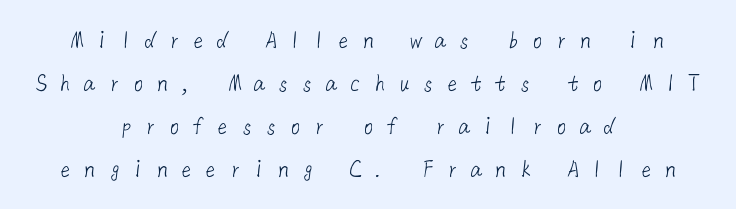
{"bold": "no", "underline": "no", "align": "center", "line_spacing": "normal", "line_spacing_ratio": 1.66, "letter_spacing": "wide", "letter_spacing_em": 0.43, "glyph_px": 26}
